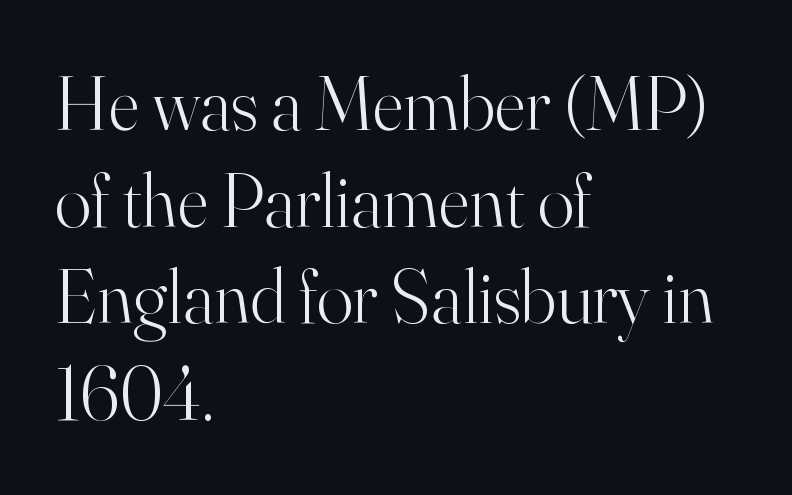
{"serif": "yes", "italic": "no", "bold": "no", "weight": "light", "width": "normal", "stroke_contrast": "high", "x_height": "small", "monospaced": "no", "underline": "no", "align": "left", "line_spacing": "normal", "line_spacing_ratio": 1.27, "letter_spacing": "normal", "letter_spacing_em": 0.0, "glyph_px": 76}
